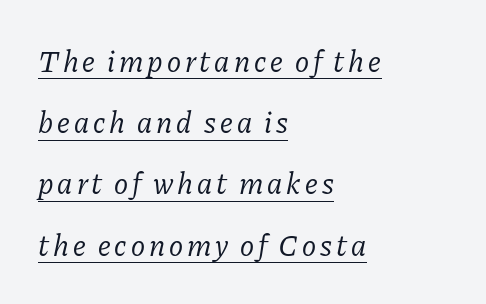
Q: Is the text bold? A: No.
Q: Is the text italic (slanted)? A: Yes, it leans right by about 11 degrees.
Q: Is the typeface a serif or a sans-serif typeface? A: Serif.
Q: Is the text underlined? A: Yes.
Q: How is the paragraph aligned? A: Left-aligned.
Q: Is the spacing between lines tight, normal or loose? A: Loose.
Q: Width (condensed, normal, or wide)? A: Normal.
Q: Stroke contrast? A: Low.
Q: x-height? A: Medium.
Q: Monospaced? A: No.
